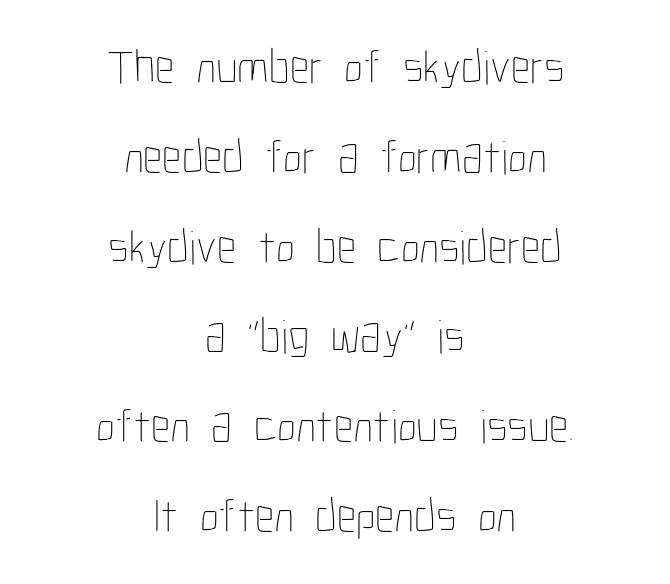
This reads as an unemphasized weight, regular at the heaviest. Nobody drew a line under any word here. In CSS terms this would be text-align: center. Posture: upright roman. Varying glyph widths throughout — classic text-font behaviour. Here the glyphs are tracked normally, forming tight word shapes.
